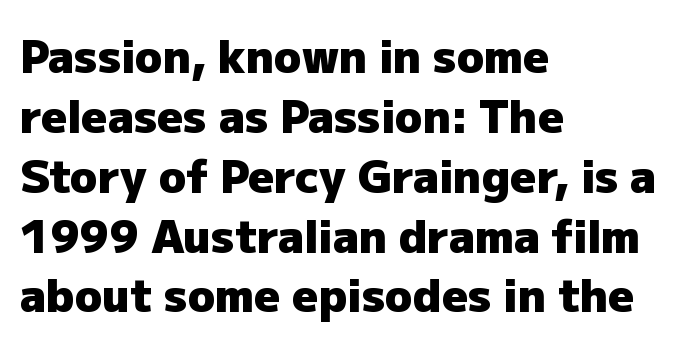
The image shows 45 px heavy sans-serif type, upright; set left-aligned, normal line spacing (1.33x), normal letter spacing, not underlined; low stroke contrast and a medium x-height.
